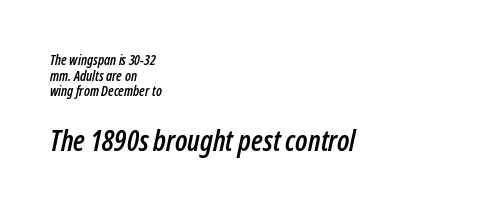
Small over large — that's the arrangement of the two blocks here. Between one letter and the next there's only the usual sliver of space. Every row of glyphs begins at an identical x-position on the left. The zone under the glyphs is completely vacant. Note the varied advance widths — an 'i' is clearly narrower than an 'm'.
